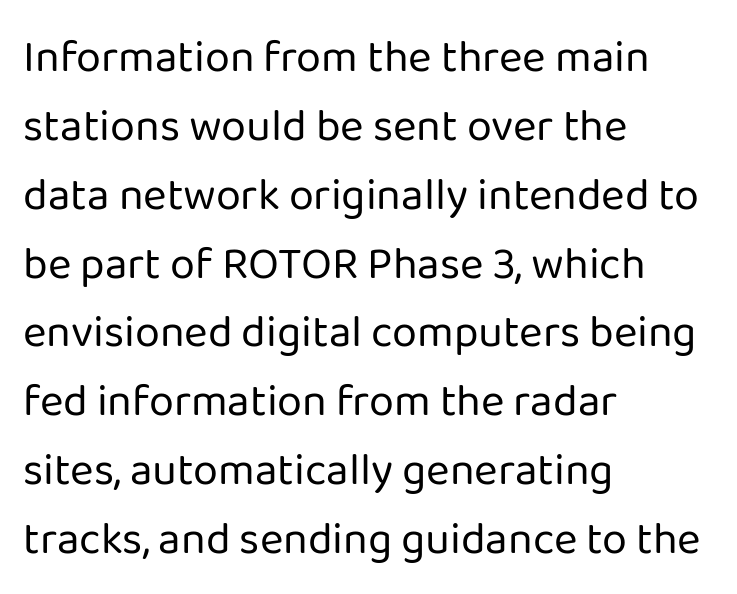
Q: Is the text bold? A: No.
Q: Is the text italic (slanted)? A: No, it is upright.
Q: Is the typeface a serif or a sans-serif typeface? A: Sans-serif.
Q: Is the text underlined? A: No.
Q: How is the paragraph aligned? A: Left-aligned.
Q: Is the spacing between letters normal or unusually wide? A: Normal.
Q: Is the spacing between lines tight, normal or loose? A: Normal.
Q: Width (condensed, normal, or wide)? A: Normal.
Q: Stroke contrast? A: Low.
Q: x-height? A: Medium.
Q: Monospaced? A: No.
